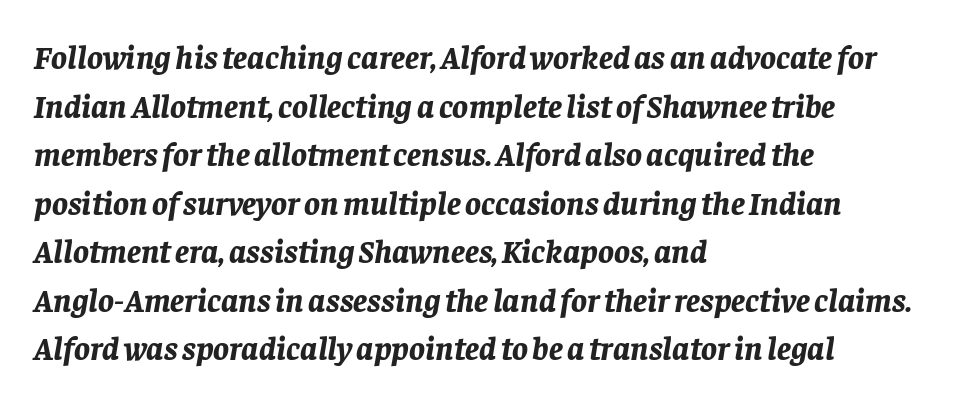
Where is the straight margin? On the left. Inter-character spacing is left at the font's built-in metrics. Vertically, the passage feels balanced, rows spaced as you'd expect. The font's italic variant was chosen for this text. Beneath every word, the page is bare.
